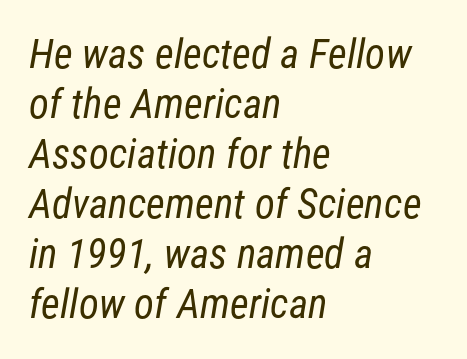
{"serif": "no", "bold": "no", "weight": "regular", "width": "condensed", "stroke_contrast": "low", "x_height": "medium", "monospaced": "no", "underline": "no", "align": "left", "line_spacing_ratio": 1.22, "letter_spacing": "normal", "letter_spacing_em": 0.0, "glyph_px": 41}
